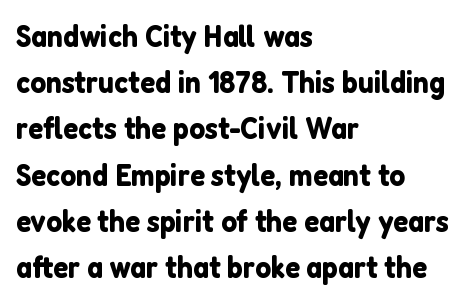
The designer went with a sans here, leaving each stem footless. Summary of vertical rhythm: regular, with standard interline spacing. There is no visible air inserted between adjacent glyphs. Here the designer chose a conventional face with non-uniform glyph widths. Where is the straight margin? On the left.
